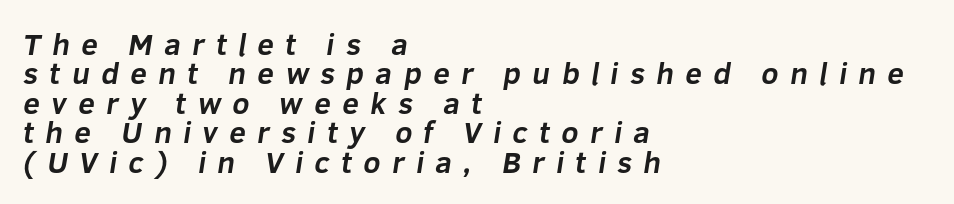
The image shows 30 px bold sans-serif type; set left-aligned, tight line spacing (0.98x), unusually wide letter spacing (+0.38 em), not underlined; low stroke contrast and a medium x-height.
